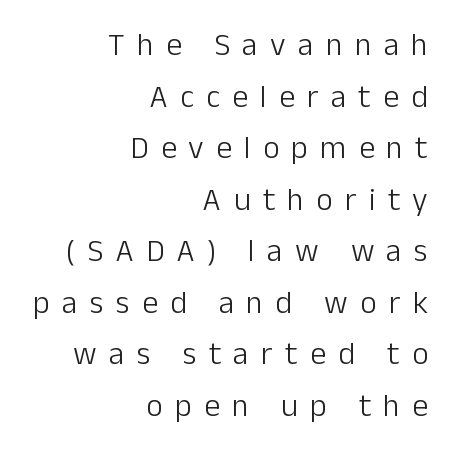
Grotesque or geometric, the face here clearly has no serifs. Line spacing here is normal. The baseline area is clear. A typesetter would call this heavily tracked-out type.
